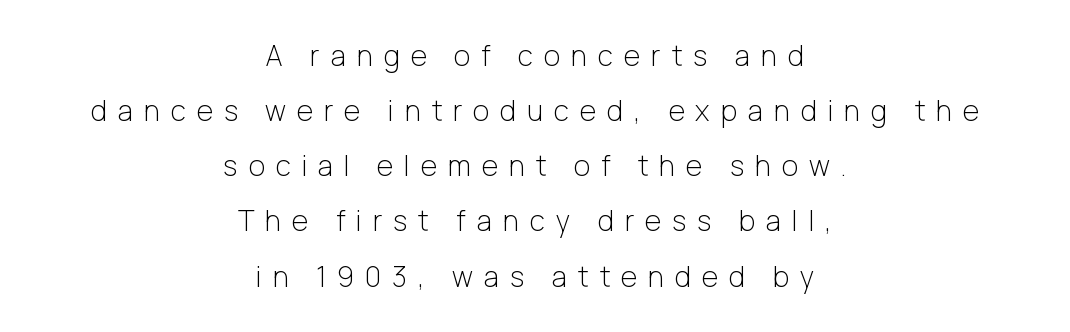
{"serif": "no", "italic": "no", "bold": "no", "weight": "light", "width": "normal", "stroke_contrast": "low", "x_height": "medium", "monospaced": "no", "underline": "no", "align": "center", "line_spacing": "loose", "line_spacing_ratio": 1.97, "letter_spacing": "wide", "letter_spacing_em": 0.39, "glyph_px": 28}
